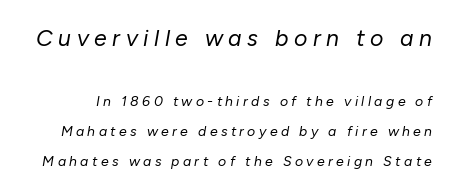
The image shows 23 px text type, italic (leaning right); set loose line spacing (2.14x), unusually wide letter spacing (+0.24 em), not underlined; the first (top) block is 1.64x larger.
